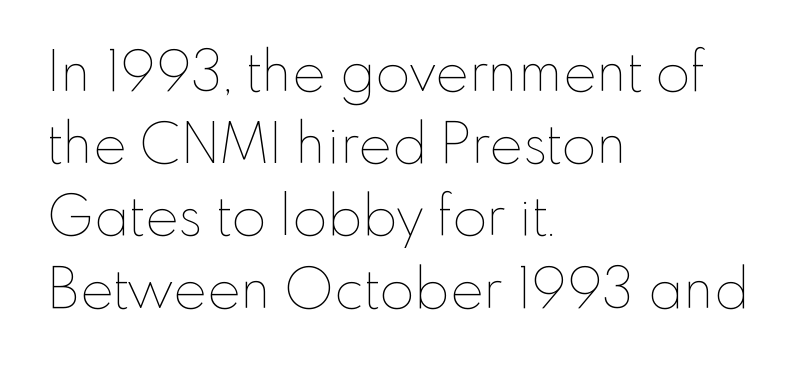
{"italic": "no", "bold": "no", "weight": "thin", "width": "normal", "stroke_contrast": "low", "x_height": "small", "monospaced": "no", "underline": "no", "align": "left", "line_spacing": "normal", "line_spacing_ratio": 1.29, "letter_spacing": "normal", "letter_spacing_em": 0.0, "glyph_px": 56}
